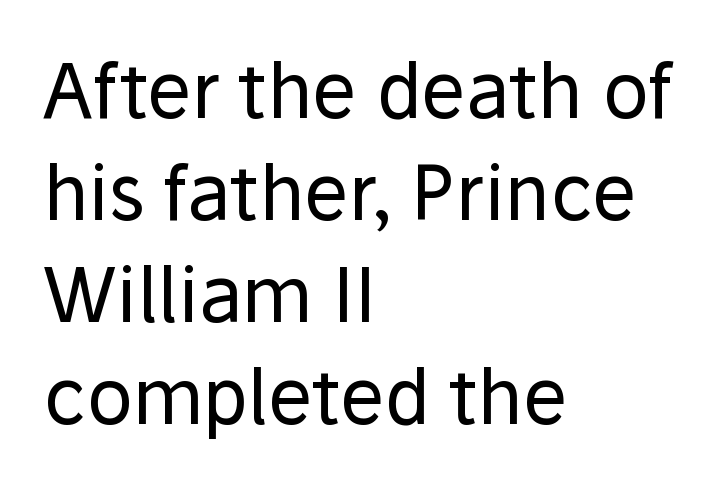
Q: Is the text bold? A: No.
Q: Is the text italic (slanted)? A: No, it is upright.
Q: Is the typeface a serif or a sans-serif typeface? A: Sans-serif.
Q: Is the text underlined? A: No.
Q: How is the paragraph aligned? A: Left-aligned.
Q: Is the spacing between letters normal or unusually wide? A: Normal.
Q: Is the spacing between lines tight, normal or loose? A: Normal.
Q: Width (condensed, normal, or wide)? A: Normal.
Q: Stroke contrast? A: Low.
Q: x-height? A: Medium.
Q: Monospaced? A: No.
